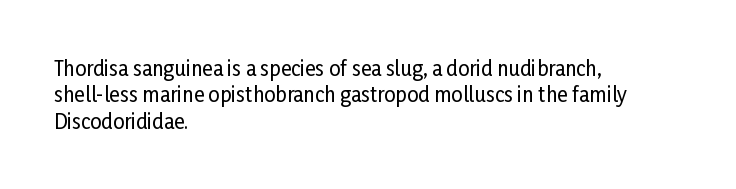
Q: Is the text italic (slanted)? A: No, it is upright.
Q: Is the text underlined? A: No.
Q: How is the paragraph aligned? A: Left-aligned.
Q: Is the spacing between letters normal or unusually wide? A: Normal.
Q: Is the spacing between lines tight, normal or loose? A: Normal.
